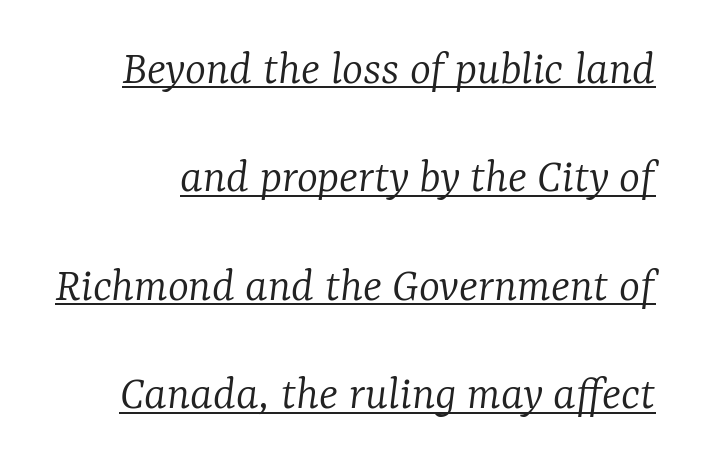
Q: Is the text bold? A: No.
Q: Is the text italic (slanted)? A: Yes, it leans right by about 7 degrees.
Q: Is the typeface a serif or a sans-serif typeface? A: Serif.
Q: Is the text underlined? A: Yes.
Q: Is the spacing between letters normal or unusually wide? A: Normal.
Q: Is the spacing between lines tight, normal or loose? A: Loose.
Q: Width (condensed, normal, or wide)? A: Normal.
Q: Stroke contrast? A: Low.
Q: x-height? A: Medium.
Q: Monospaced? A: No.
